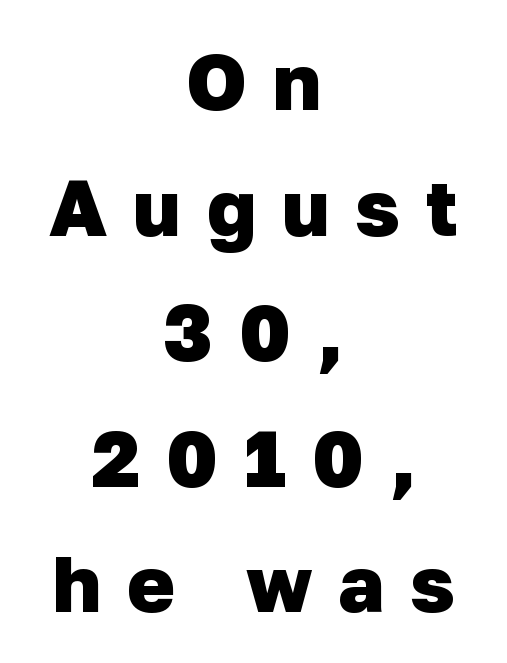
The image shows 79 px heavy sans-serif type; set centered, normal line spacing (1.59x), unusually wide letter spacing (+0.33 em), not underlined; low stroke contrast and a medium x-height.
